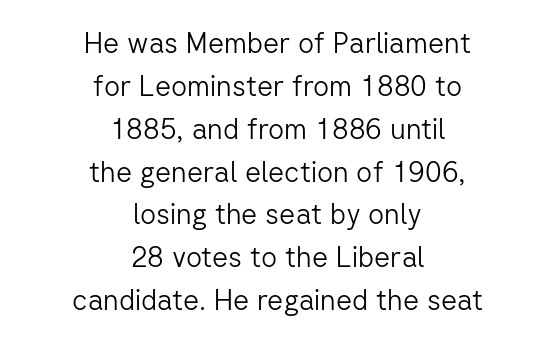
The image shows 28 px light sans-serif type, upright; set centered, normal line spacing (1.53x), normal letter spacing, not underlined; low stroke contrast and a medium x-height.
